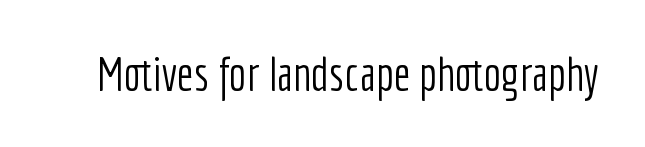
Weight class: somewhere from thin through regular. Italic: no, the glyphs are upright roman. Nobody touched the tracking dial on this one. Are there feet on the stems? There aren't — it's a sans. Letters rest on an invisible, unmarked baseline. You could not count columns in this text — the font is proportionally spaced.
